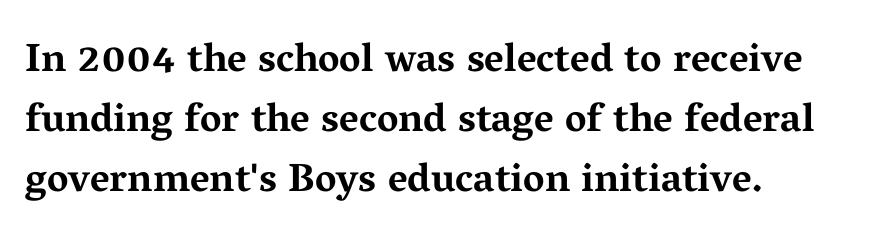
The image shows 40 px bold, wide serif type, upright; set left-aligned, normal line spacing (1.5x), normal letter spacing, not underlined; medium stroke contrast and a medium x-height.
